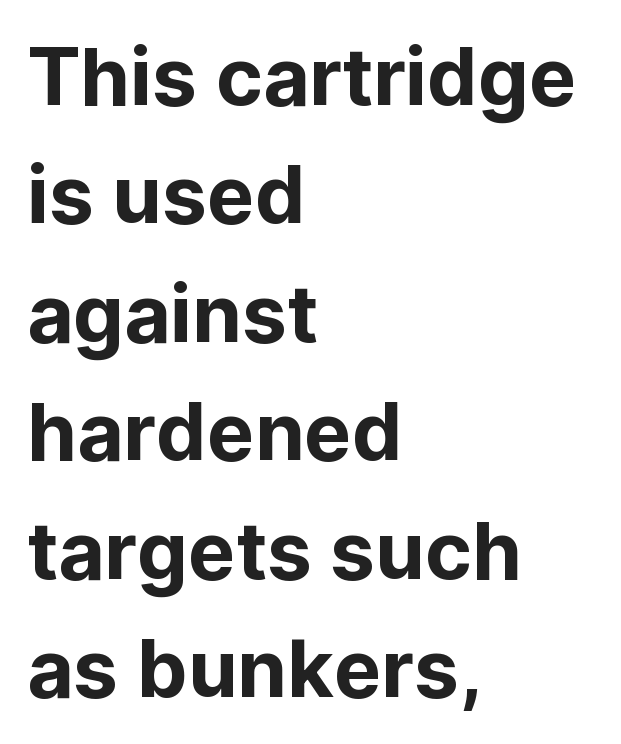
Q: Is the text italic (slanted)? A: No, it is upright.
Q: Is the typeface a serif or a sans-serif typeface? A: Sans-serif.
Q: Is the text underlined? A: No.
Q: How is the paragraph aligned? A: Left-aligned.
Q: Is the spacing between letters normal or unusually wide? A: Normal.
Q: Is the spacing between lines tight, normal or loose? A: Normal.
Q: Width (condensed, normal, or wide)? A: Normal.
Q: Stroke contrast? A: Low.
Q: x-height? A: Medium.
Q: Monospaced? A: No.
